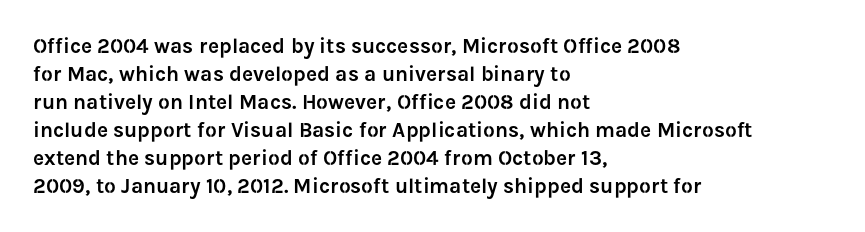
The image shows 21 px text type, upright; set left-aligned, normal line spacing (1.33x), normal letter spacing, not underlined.
